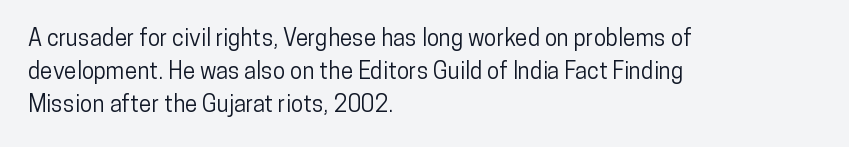
{"italic": "no", "underline": "no", "align": "left", "line_spacing": "normal", "line_spacing_ratio": 1.44, "letter_spacing": "normal", "letter_spacing_em": 0.0, "glyph_px": 23}
